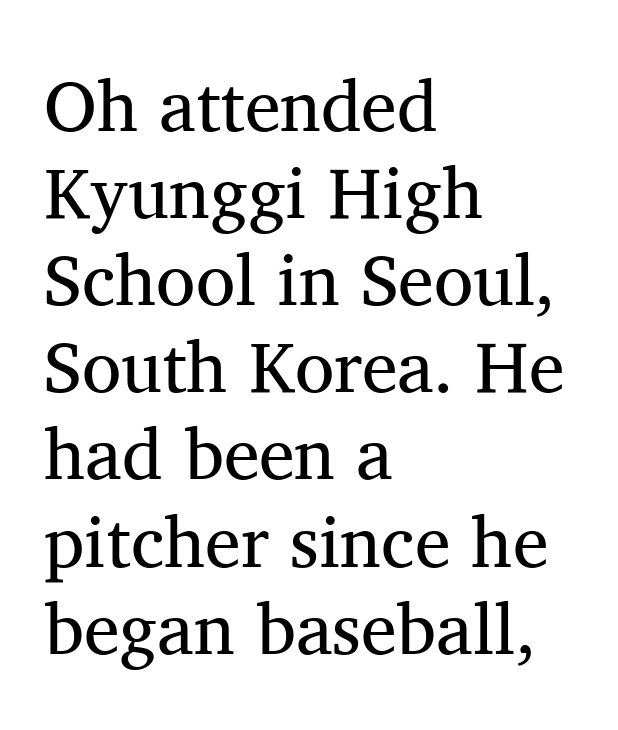
Q: Is the text bold? A: No.
Q: Is the text italic (slanted)? A: No, it is upright.
Q: Is the typeface a serif or a sans-serif typeface? A: Serif.
Q: Is the text underlined? A: No.
Q: How is the paragraph aligned? A: Left-aligned.
Q: Is the spacing between letters normal or unusually wide? A: Normal.
Q: Width (condensed, normal, or wide)? A: Normal.
Q: Stroke contrast? A: Medium.
Q: x-height? A: Medium.
Q: Monospaced? A: No.
